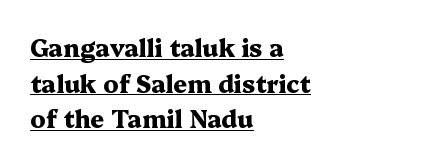
Q: Is the text bold? A: Yes.
Q: Is the text italic (slanted)? A: No, it is upright.
Q: Is the text underlined? A: Yes.
Q: How is the paragraph aligned? A: Left-aligned.
Q: Is the spacing between letters normal or unusually wide? A: Normal.
Q: Is the spacing between lines tight, normal or loose? A: Normal.
